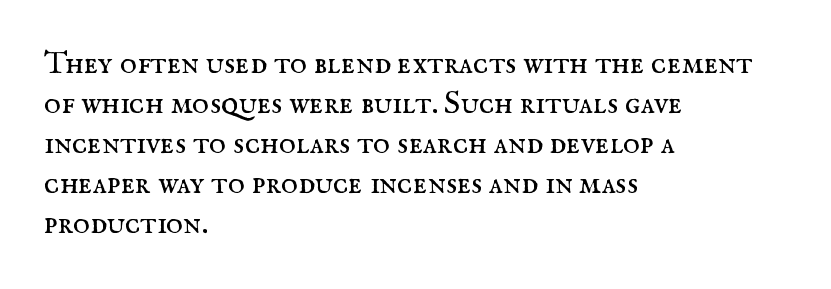
Honestly, there is no underline to notice here at all. The horizontal fit of the characters is conventional and even. Unbolded letterforms with no extra heft. Normally led — the rows are evenly, conventionally spaced. Each line starts at the same left margin while the right side varies.
